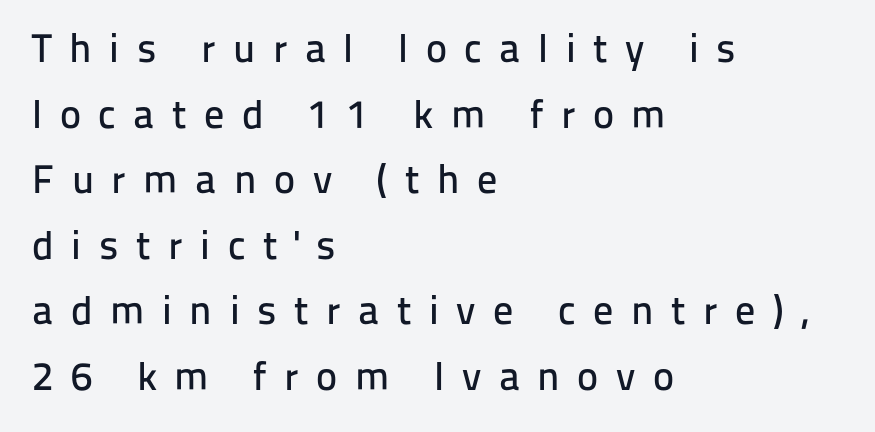
Q: Is the text italic (slanted)? A: No, it is upright.
Q: Is the typeface a serif or a sans-serif typeface? A: Sans-serif.
Q: Is the text underlined? A: No.
Q: How is the paragraph aligned? A: Left-aligned.
Q: Is the spacing between letters normal or unusually wide? A: Unusually wide.
Q: Is the spacing between lines tight, normal or loose? A: Normal.
Q: Width (condensed, normal, or wide)? A: Normal.
Q: Stroke contrast? A: Low.
Q: x-height? A: Medium.
Q: Monospaced? A: No.
